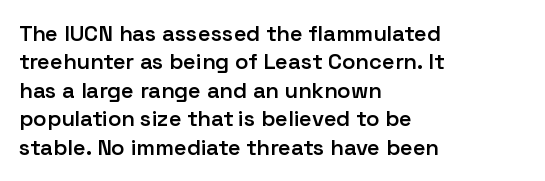
{"italic": "no", "bold": "semi", "underline": "no", "align": "left", "line_spacing": "normal", "line_spacing_ratio": 1.29, "letter_spacing": "normal", "letter_spacing_em": 0.0, "glyph_px": 22}
